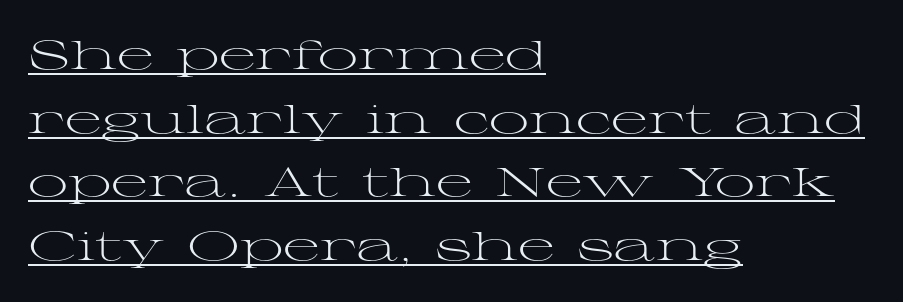
{"serif": "yes", "italic": "no", "bold": "no", "weight": "light", "width": "wide", "stroke_contrast": "medium", "x_height": "medium", "monospaced": "no", "underline": "yes", "align": "left", "line_spacing": "normal", "line_spacing_ratio": 1.59, "letter_spacing": "normal", "letter_spacing_em": 0.0, "glyph_px": 40}
